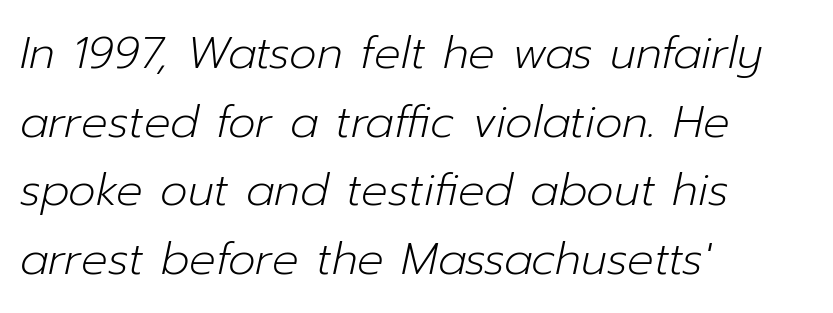
Q: Is the text bold? A: No.
Q: Is the text italic (slanted)? A: Yes, it leans right by about 12 degrees.
Q: Is the text underlined? A: No.
Q: How is the paragraph aligned? A: Left-aligned.
Q: Is the spacing between letters normal or unusually wide? A: Normal.
Q: Is the spacing between lines tight, normal or loose? A: Normal.
Q: Width (condensed, normal, or wide)? A: Normal.
Q: Stroke contrast? A: Low.
Q: x-height? A: Medium.
Q: Monospaced? A: No.
